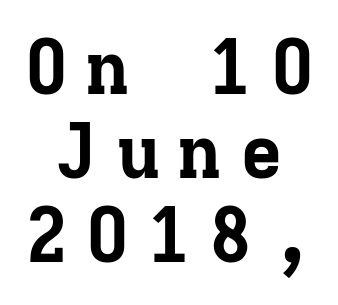
Q: Is the text bold? A: Yes.
Q: Is the text italic (slanted)? A: No, it is upright.
Q: Is the typeface a serif or a sans-serif typeface? A: Serif.
Q: Is the text underlined? A: No.
Q: How is the paragraph aligned? A: Centered.
Q: Is the spacing between letters normal or unusually wide? A: Unusually wide.
Q: Is the spacing between lines tight, normal or loose? A: Tight.
Q: Width (condensed, normal, or wide)? A: Normal.
Q: Stroke contrast? A: Low.
Q: x-height? A: Medium.
Q: Monospaced? A: Yes.
